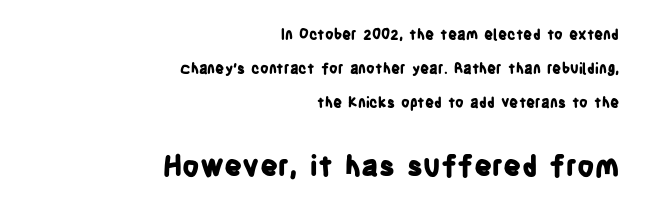
Rows of type keep a wide berth in the vertical direction. Weight: bold. The letters stand upright; this is a roman face. The gaps between neighbouring characters are ordinary and unremarkable. Note the varied advance widths — an 'i' is clearly narrower than an 'm'. Which margin do the lines hug? The right one — the left edge is uneven.
